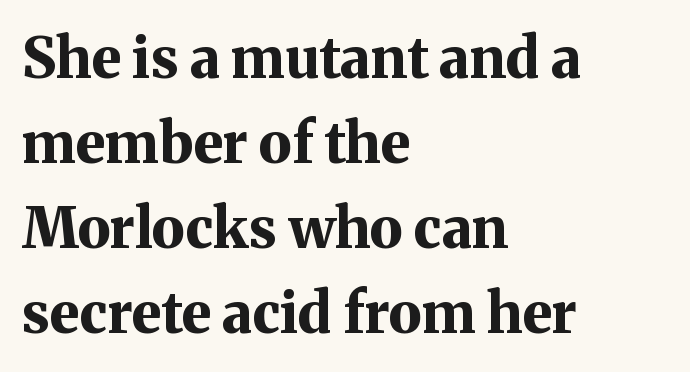
Q: Is the text bold? A: Yes.
Q: Is the text italic (slanted)? A: No, it is upright.
Q: Is the typeface a serif or a sans-serif typeface? A: Serif.
Q: Is the text underlined? A: No.
Q: How is the paragraph aligned? A: Left-aligned.
Q: Is the spacing between letters normal or unusually wide? A: Normal.
Q: Is the spacing between lines tight, normal or loose? A: Normal.
Q: Width (condensed, normal, or wide)? A: Normal.
Q: Stroke contrast? A: Medium.
Q: x-height? A: Medium.
Q: Monospaced? A: No.
